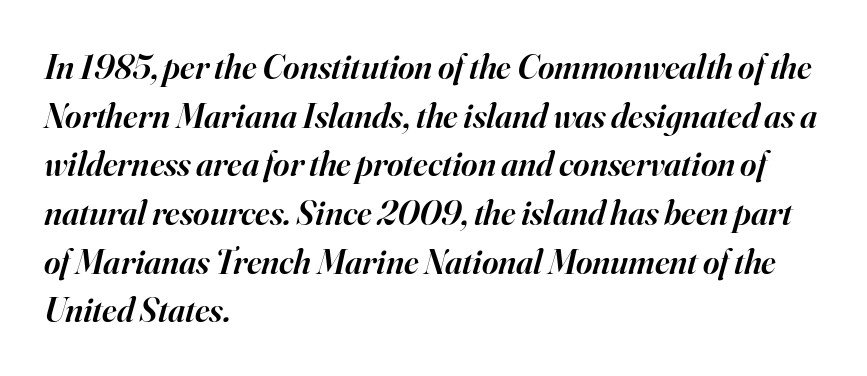
The ragged edge is on the right, which tells us the setting is flush left. Notice the strokes are somewhat thickened but not fully heavy: this is a semibold. Words appear dense and cohesive because spacing is normal. Typographically, this falls in the serif category. The letters advance in unequal steps, a hallmark of proportional type. The rows are spaced the way most documents space them.
